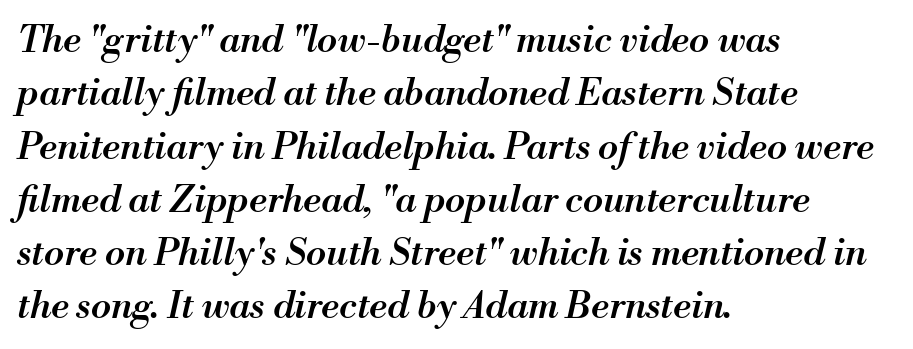
{"italic": "yes", "lean": "right", "slant_degrees": 13, "bold": "semi", "weight": "semibold", "width": "normal", "stroke_contrast": "medium", "x_height": "small", "monospaced": "no", "underline": "no", "align": "left", "line_spacing": "normal", "line_spacing_ratio": 1.44, "letter_spacing": "normal", "letter_spacing_em": 0.0, "glyph_px": 37}
